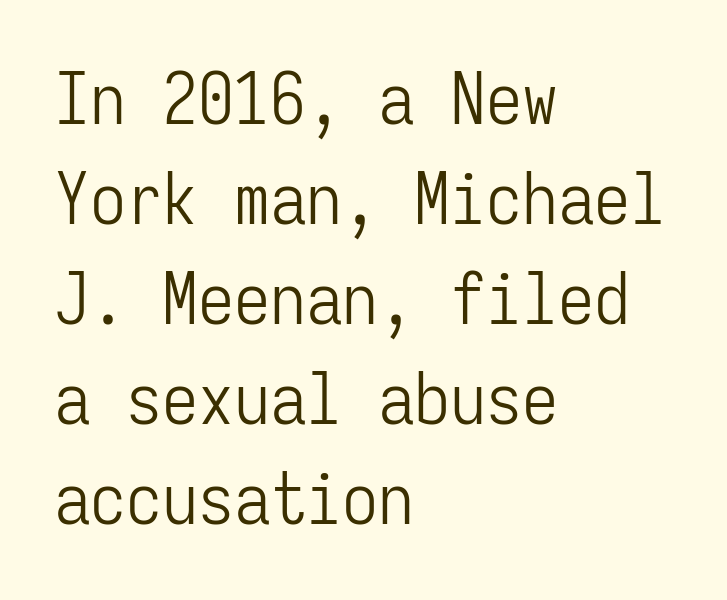
Interline gaps are of average width in this sample. The passage shown is typed in a monospace face where columns stay perfectly aligned. The passage shown is not underscored anywhere. It's the straight-up-and-down kind of type. The passage is arranged the way most books set body copy — flush left. The characters display no serif detailing; their extremities are plain.
